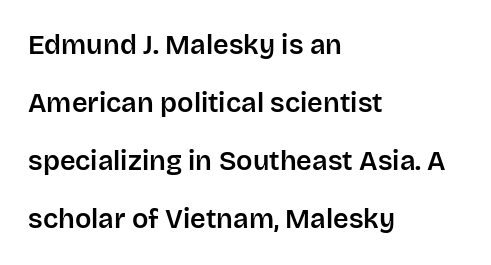
The image shows 27 px text type, upright; set left-aligned, loose line spacing (2.15x), normal letter spacing, not underlined.
